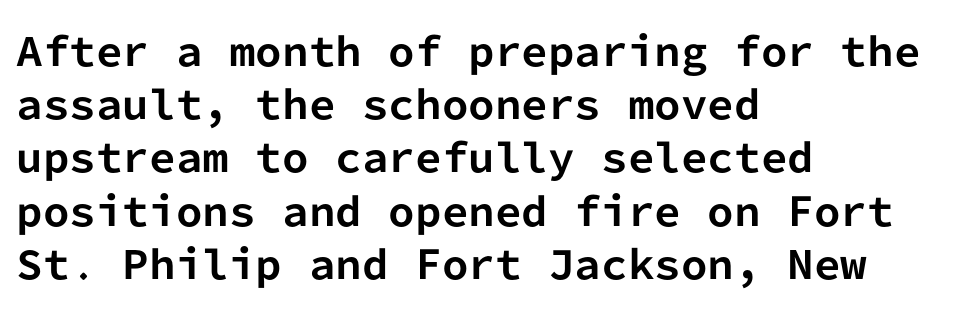
Q: Is the text bold? A: Yes.
Q: Is the text italic (slanted)? A: No, it is upright.
Q: Is the typeface a serif or a sans-serif typeface? A: Sans-serif.
Q: Is the text underlined? A: No.
Q: How is the paragraph aligned? A: Left-aligned.
Q: Is the spacing between letters normal or unusually wide? A: Normal.
Q: Is the spacing between lines tight, normal or loose? A: Normal.
Q: Width (condensed, normal, or wide)? A: Normal.
Q: Stroke contrast? A: Low.
Q: x-height? A: Medium.
Q: Monospaced? A: Yes.
